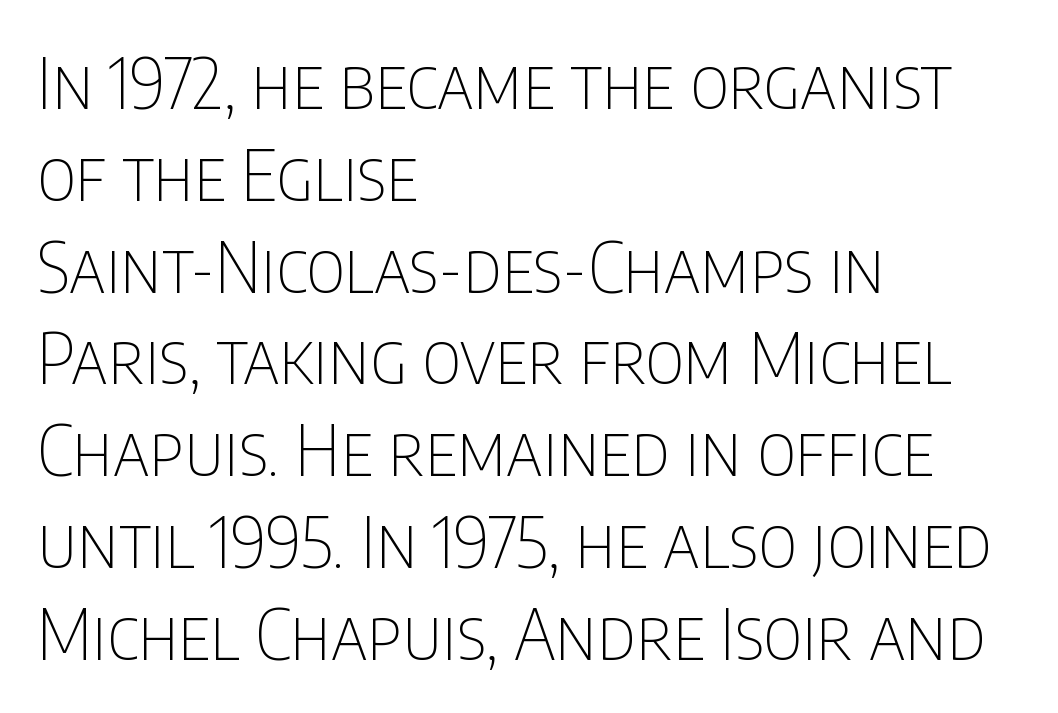
Q: Is the text bold? A: No.
Q: Is the text italic (slanted)? A: No, it is upright.
Q: Is the typeface a serif or a sans-serif typeface? A: Sans-serif.
Q: Is the text underlined? A: No.
Q: How is the paragraph aligned? A: Left-aligned.
Q: Is the spacing between letters normal or unusually wide? A: Normal.
Q: Is the spacing between lines tight, normal or loose? A: Normal.
Q: Width (condensed, normal, or wide)? A: Condensed.
Q: Stroke contrast? A: Low.
Q: x-height? A: Large.
Q: Monospaced? A: No.
